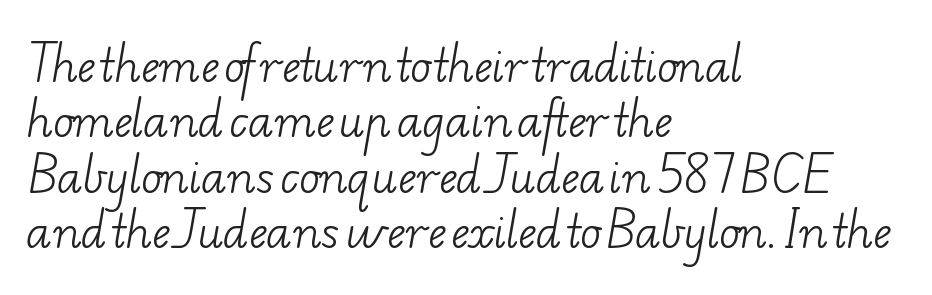
The image shows 43 px light, wide serif type; set left-aligned, normal line spacing (1.29x), normal letter spacing, not underlined; low stroke contrast and a small x-height.
